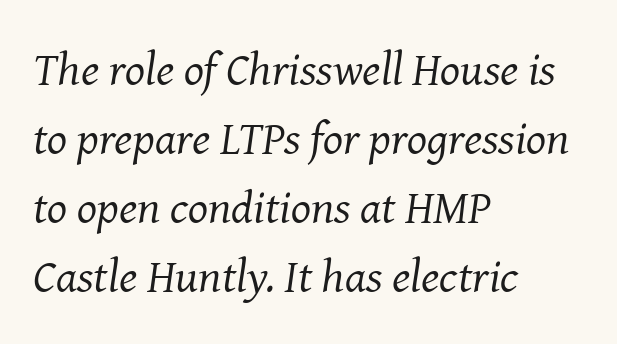
{"serif": "yes", "italic": "yes", "lean": "right", "slant_degrees": 8, "bold": "no", "weight": "regular", "width": "normal", "stroke_contrast": "medium", "x_height": "medium", "monospaced": "no", "underline": "no", "align": "left", "line_spacing": "normal", "line_spacing_ratio": 1.47, "letter_spacing": "normal", "letter_spacing_em": 0.0, "glyph_px": 47}
